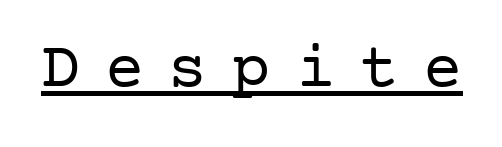
{"serif": "yes", "italic": "no", "bold": "no", "weight": "regular", "width": "normal", "stroke_contrast": "low", "x_height": "medium", "underline": "yes", "letter_spacing": "wide", "letter_spacing_em": 0.38, "glyph_px": 65}
